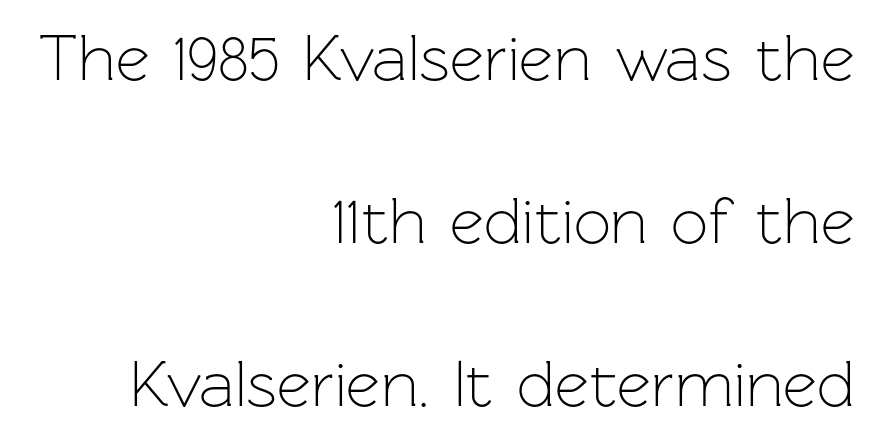
Q: Is the text bold? A: No.
Q: Is the text italic (slanted)? A: No, it is upright.
Q: Is the typeface a serif or a sans-serif typeface? A: Sans-serif.
Q: Is the text underlined? A: No.
Q: How is the paragraph aligned? A: Right-aligned.
Q: Is the spacing between letters normal or unusually wide? A: Normal.
Q: Is the spacing between lines tight, normal or loose? A: Loose.
Q: Width (condensed, normal, or wide)? A: Normal.
Q: Stroke contrast? A: Low.
Q: x-height? A: Medium.
Q: Monospaced? A: No.
